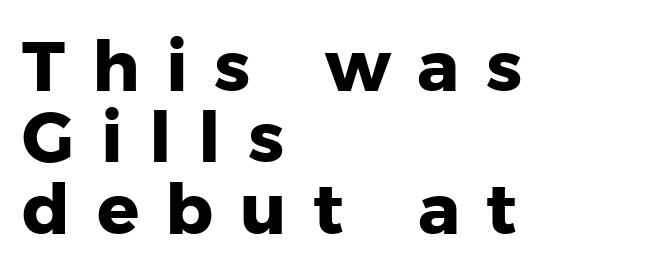
Q: Is the text bold? A: Yes.
Q: Is the text italic (slanted)? A: No, it is upright.
Q: Is the typeface a serif or a sans-serif typeface? A: Sans-serif.
Q: Is the text underlined? A: No.
Q: How is the paragraph aligned? A: Left-aligned.
Q: Is the spacing between letters normal or unusually wide? A: Unusually wide.
Q: Is the spacing between lines tight, normal or loose? A: Tight.
Q: Width (condensed, normal, or wide)? A: Normal.
Q: Stroke contrast? A: Low.
Q: x-height? A: Medium.
Q: Monospaced? A: No.
